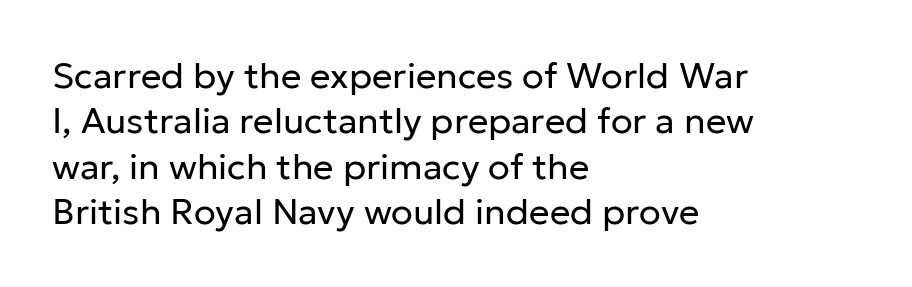
{"serif": "no", "italic": "no", "bold": "no", "weight": "regular", "width": "normal", "stroke_contrast": "low", "x_height": "medium", "monospaced": "no", "underline": "no", "align": "left", "line_spacing": "normal", "line_spacing_ratio": 1.26, "letter_spacing": "normal", "letter_spacing_em": 0.0, "glyph_px": 36}
